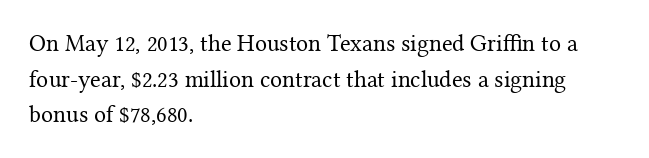
{"italic": "no", "bold": "no", "underline": "no", "align": "left", "line_spacing": "normal", "line_spacing_ratio": 1.48, "letter_spacing": "normal", "letter_spacing_em": 0.0, "glyph_px": 24}
